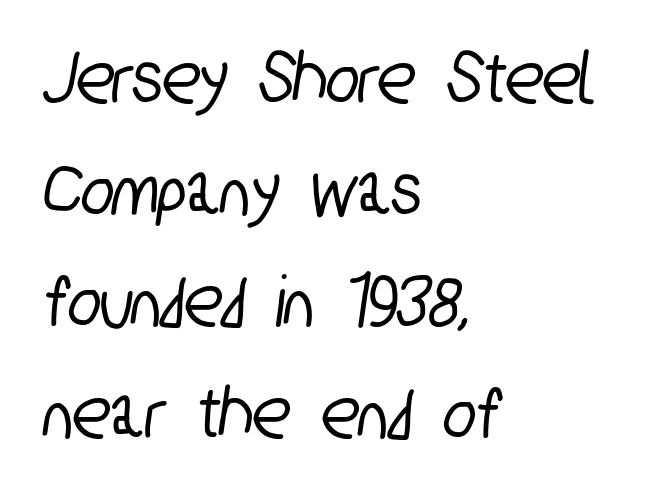
Q: Is the typeface a serif or a sans-serif typeface? A: Sans-serif.
Q: Is the text underlined? A: No.
Q: How is the paragraph aligned? A: Left-aligned.
Q: Is the spacing between letters normal or unusually wide? A: Normal.
Q: Is the spacing between lines tight, normal or loose? A: Normal.
Q: Width (condensed, normal, or wide)? A: Condensed.
Q: Stroke contrast? A: Low.
Q: x-height? A: Medium.
Q: Monospaced? A: No.
